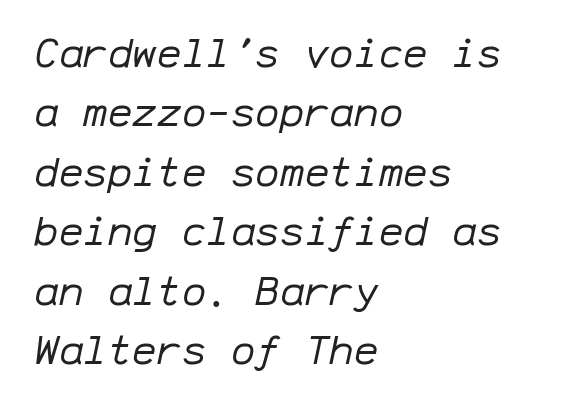
When letters slant like this, we call the style italic. Is the block centered? No — it sits flush against the left margin. Regular leading. Type without underlining. The rendering uses typewriter-style spacing with identical character cells. Summary of weight: not heavy and not bold.
